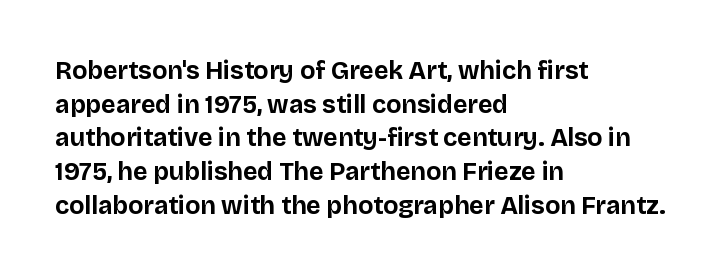
The image shows 25 px bold type, upright; set left-aligned, normal line spacing (1.35x), normal letter spacing, not underlined.
